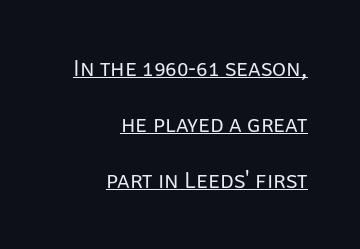
Tracking value appears to be zero — textbook default spacing. Notice the wide empty band between every row — that's loose leading. Layout note: lines flush right. The letters look calm and open, with moderate or lighter stems.
